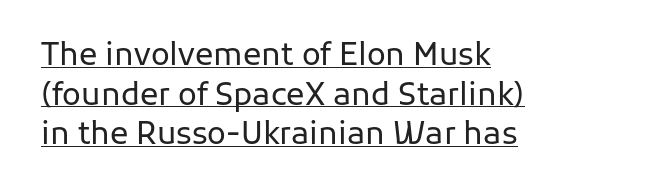
Q: Is the text bold? A: No.
Q: Is the text italic (slanted)? A: No, it is upright.
Q: Is the typeface a serif or a sans-serif typeface? A: Sans-serif.
Q: Is the text underlined? A: Yes.
Q: How is the paragraph aligned? A: Left-aligned.
Q: Is the spacing between letters normal or unusually wide? A: Normal.
Q: Is the spacing between lines tight, normal or loose? A: Normal.
Q: Width (condensed, normal, or wide)? A: Normal.
Q: Stroke contrast? A: Low.
Q: x-height? A: Medium.
Q: Monospaced? A: No.
